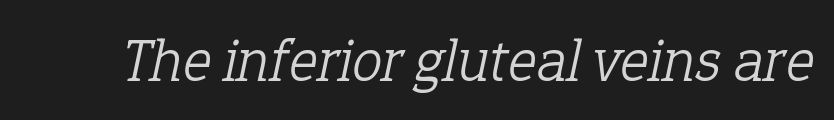
The image shows 61 px light serif type, italic (leaning right); set normal letter spacing, not underlined; low stroke contrast and a medium x-height.
